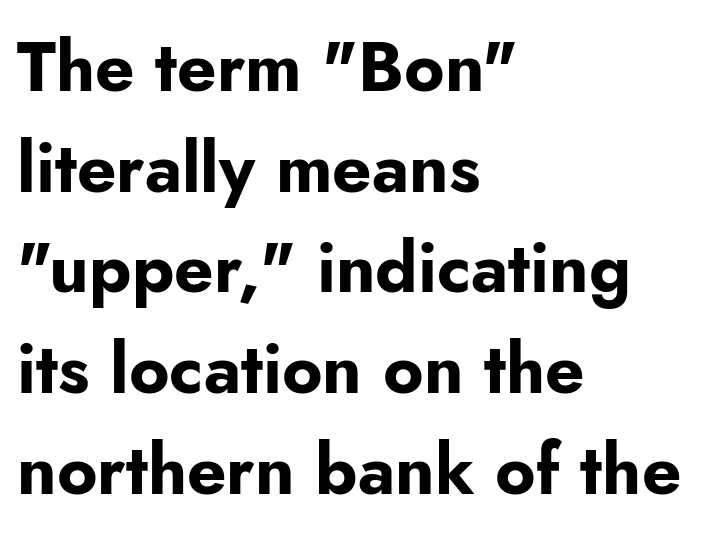
The image shows 69 px bold sans-serif type, upright; set left-aligned, normal line spacing (1.46x), normal letter spacing, not underlined; low stroke contrast and a small x-height.
